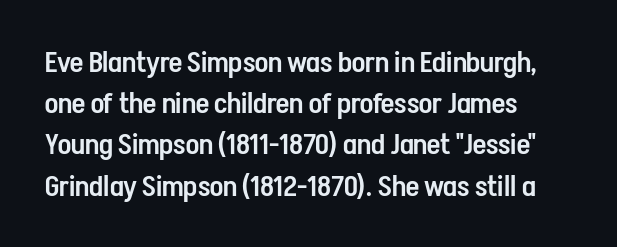
{"serif": "no", "italic": "no", "bold": "semi", "weight": "semibold", "width": "condensed", "stroke_contrast": "low", "x_height": "medium", "monospaced": "no", "underline": "no", "align": "left", "line_spacing": "normal", "line_spacing_ratio": 1.42, "letter_spacing": "normal", "letter_spacing_em": 0.0, "glyph_px": 29}
